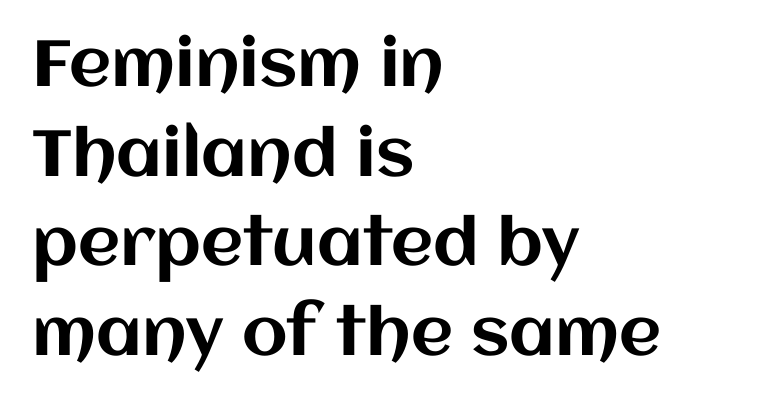
The image shows 65 px text type, upright; set left-aligned, normal line spacing (1.38x), normal letter spacing, not underlined; medium stroke contrast and a large x-height.
